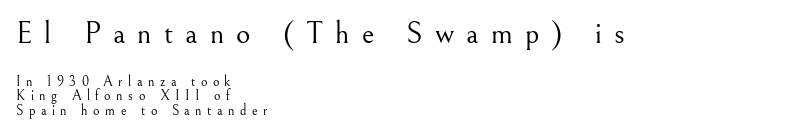
{"serif": "yes", "italic": "no", "bold": "no", "weight": "light", "width": "normal", "stroke_contrast": "medium", "x_height": "small", "monospaced": "no", "underline": "no", "align": "left", "line_spacing": "tight", "line_spacing_ratio": 1.03, "letter_spacing": "wide", "letter_spacing_em": 0.39, "larger_block": "first", "size_ratio": 2.21, "glyph_px": 31}
